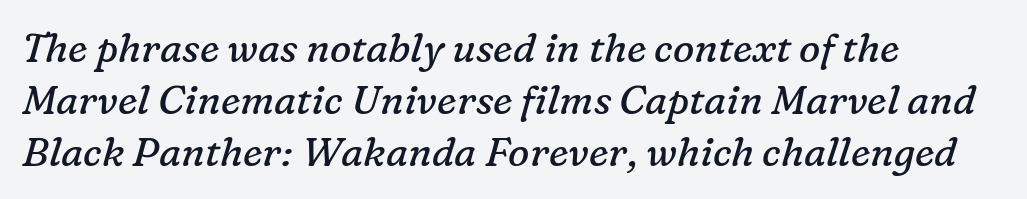
{"serif": "yes", "italic": "yes", "lean": "right", "slant_degrees": 16, "bold": "no", "weight": "regular", "width": "normal", "stroke_contrast": "low", "x_height": "medium", "monospaced": "no", "underline": "no", "align": "left", "line_spacing": "normal", "line_spacing_ratio": 1.3, "letter_spacing": "normal", "letter_spacing_em": 0.0, "glyph_px": 40}
